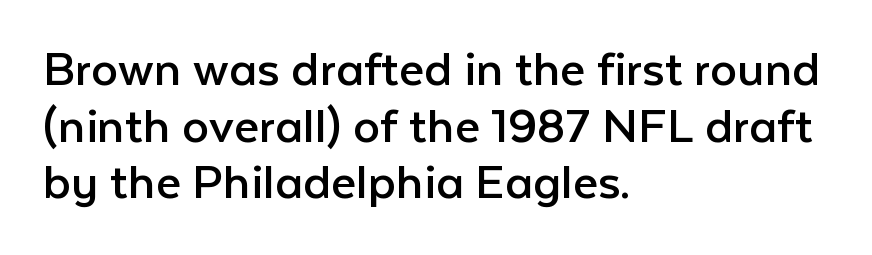
In terms of letterform style, serifs are entirely absent. The vertical gap from one line to the next is small. Spacing verdict: proportional, widths tailored to each character. Each row of text sits above clean, open space. A classic flush-left, rag-right setting is used for this passage.
